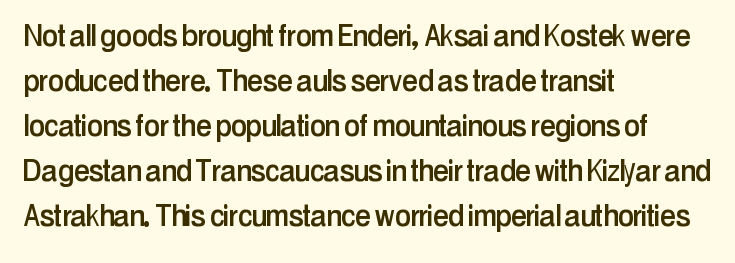
Examine the stroke ends and you'll find no serifs. Bare-footed words on every line. Each letter keeps its own natural width here, so spacing adapts to shape. Spacing between characters is what you'd get straight out of the box. How would I describe the line gaps? Plain and ordinary.
